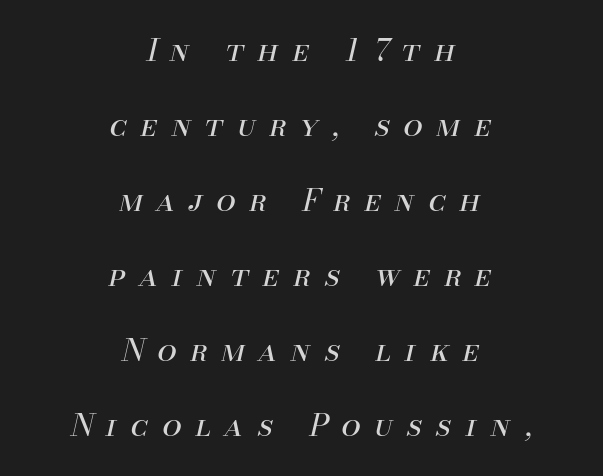
Q: Is the text bold? A: No.
Q: Is the text italic (slanted)? A: Yes, it leans right by about 13 degrees.
Q: Is the text underlined? A: No.
Q: How is the paragraph aligned? A: Centered.
Q: Is the spacing between letters normal or unusually wide? A: Unusually wide.
Q: Is the spacing between lines tight, normal or loose? A: Loose.
Q: Width (condensed, normal, or wide)? A: Normal.
Q: Stroke contrast? A: Medium.
Q: x-height? A: Small.
Q: Monospaced? A: No.
